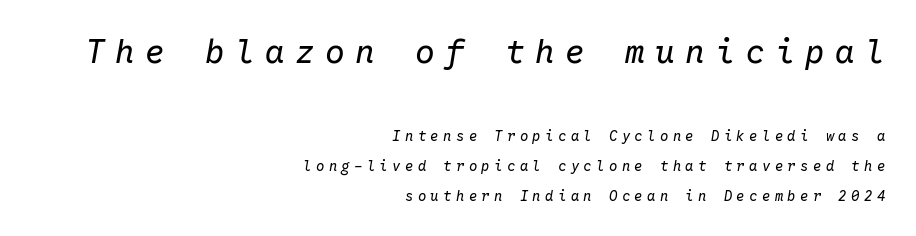
A typesetter would call this monospace, since all characters share one set width. You could fit nearly another row in the gap between these rows. Descenders hang freely into open space. The face used here is rendered with a markedly widened letterfit. Where is the straight margin? On the right. Character size in the leading block exceeds that of the trailing block.
